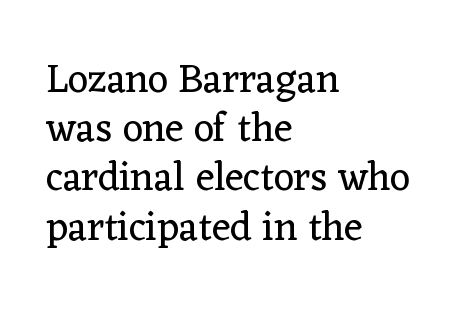
This is roman type, the default non-slanted kind. The typesetter chose a ragged-right arrangement here. Stroke mass is kept to a normal reading level or below. Character widths vary here, with narrow letters taking less room than wide ones. Tracking here is standard; glyphs follow each other at the usual distance.
